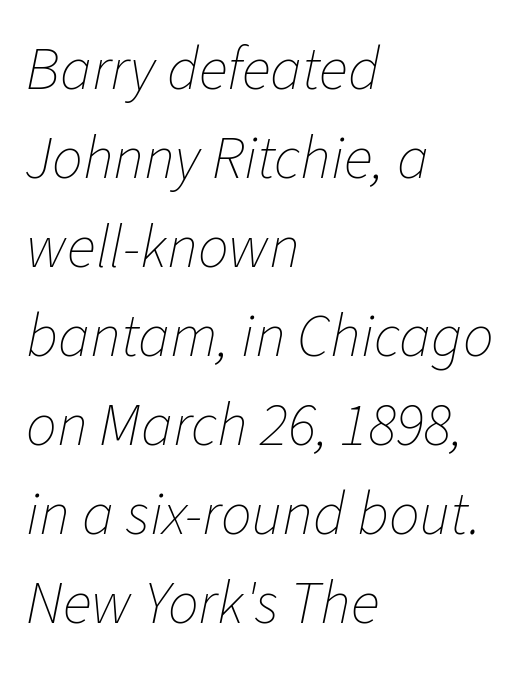
Q: Is the text bold? A: No.
Q: Is the text italic (slanted)? A: Yes, it leans right by about 11 degrees.
Q: Is the text underlined? A: No.
Q: How is the paragraph aligned? A: Left-aligned.
Q: Is the spacing between letters normal or unusually wide? A: Normal.
Q: Is the spacing between lines tight, normal or loose? A: Normal.
Q: Width (condensed, normal, or wide)? A: Normal.
Q: Stroke contrast? A: Low.
Q: x-height? A: Medium.
Q: Monospaced? A: No.
